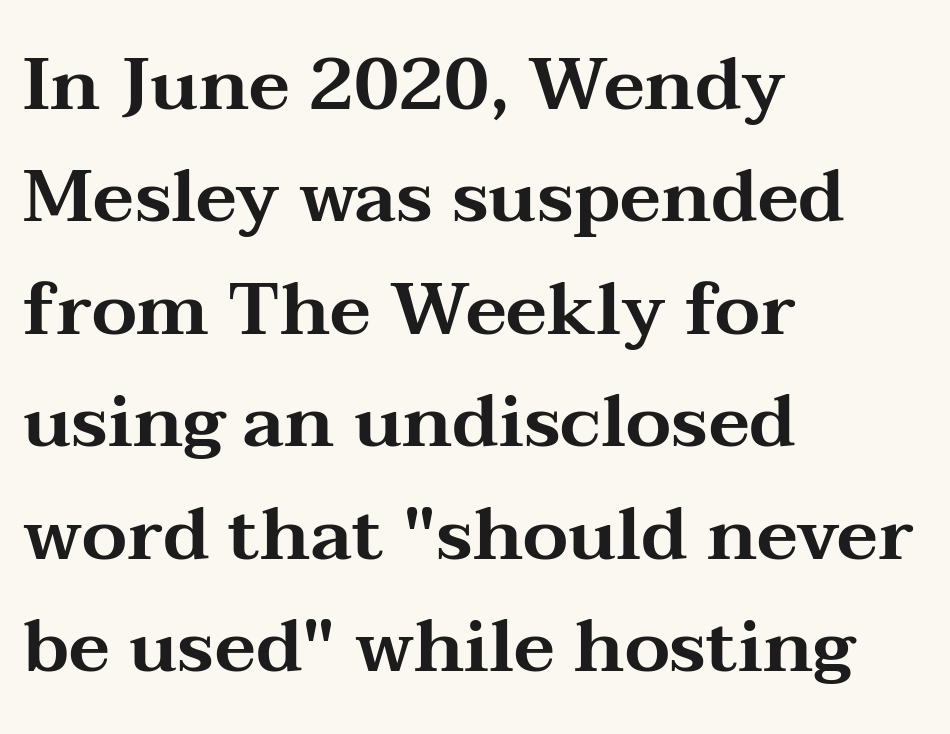
{"serif": "yes", "italic": "no", "width": "wide", "stroke_contrast": "medium", "x_height": "medium", "monospaced": "no", "underline": "no", "align": "left", "line_spacing": "normal", "line_spacing_ratio": 1.54, "letter_spacing": "normal", "letter_spacing_em": 0.0, "glyph_px": 73}
